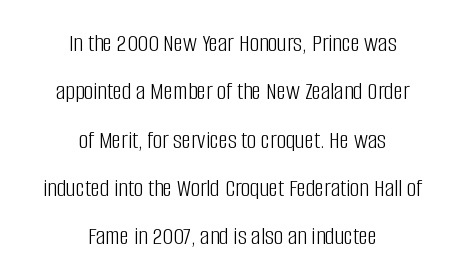
The image shows 26 px text type, upright; set centered, line spacing 1.86x, normal letter spacing, not underlined.
